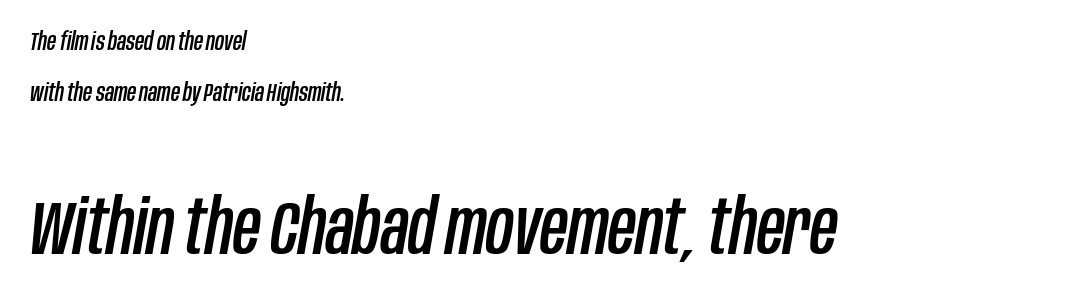
Q: Is the text italic (slanted)? A: Yes, it leans right by about 10 degrees.
Q: Is the text underlined? A: No.
Q: How is the paragraph aligned? A: Left-aligned.
Q: Is the spacing between letters normal or unusually wide? A: Normal.
Q: Is the spacing between lines tight, normal or loose? A: Loose.
Q: Which block of text is set in a larger size, the first (top) or the second (bottom)? A: The second (bottom) one.
Q: Width (condensed, normal, or wide)? A: Condensed.
Q: Stroke contrast? A: Low.
Q: x-height? A: Large.
Q: Monospaced? A: No.
